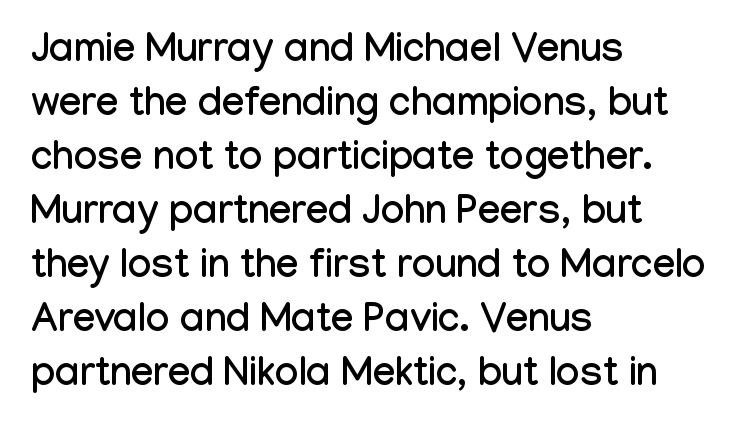
{"serif": "no", "italic": "no", "width": "condensed", "stroke_contrast": "low", "x_height": "medium", "monospaced": "no", "underline": "no", "align": "left", "line_spacing": "normal", "line_spacing_ratio": 1.35, "letter_spacing": "normal", "letter_spacing_em": 0.0, "glyph_px": 40}
